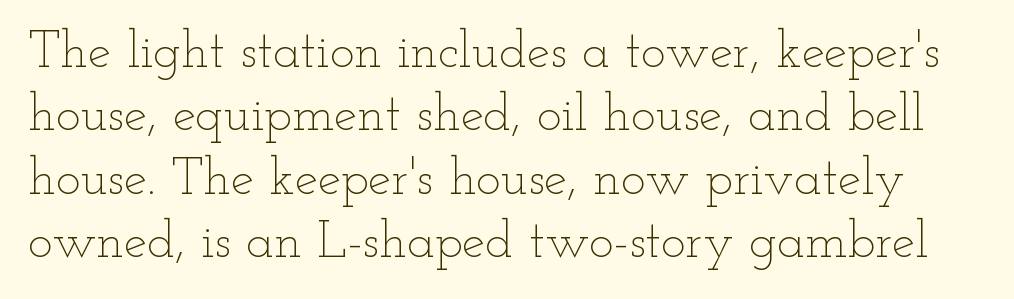
The image shows 52 px thin, wide type, upright; set line spacing 1.22x, normal letter spacing, not underlined; low stroke contrast and a small x-height.
